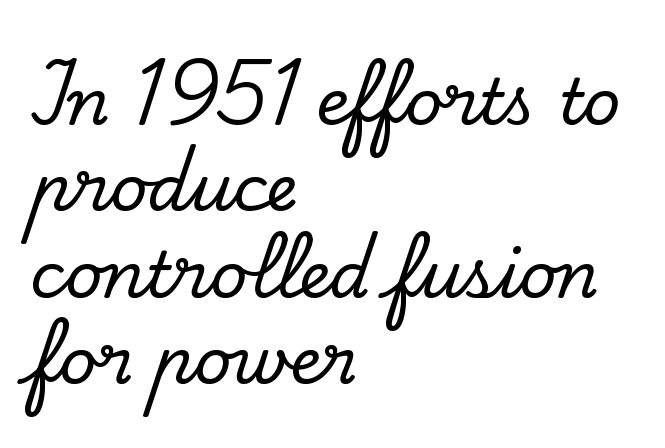
The image shows 64 px serif type; set left-aligned, normal line spacing (1.35x), normal letter spacing, not underlined; low stroke contrast and a small x-height.
